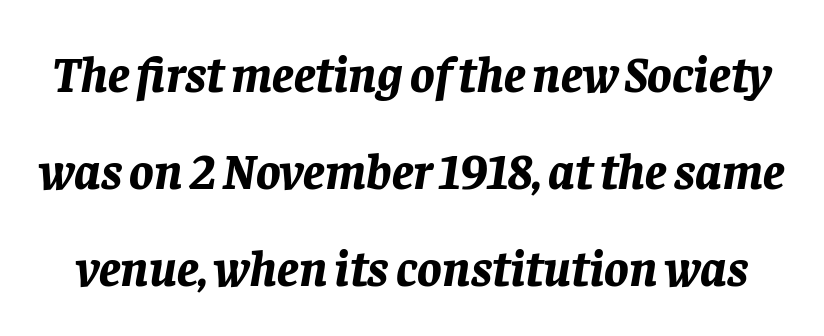
Q: Is the text bold? A: Yes.
Q: Is the text italic (slanted)? A: Yes, it leans right by about 8 degrees.
Q: Is the text underlined? A: No.
Q: Is the spacing between letters normal or unusually wide? A: Normal.
Q: Is the spacing between lines tight, normal or loose? A: Loose.
Q: Width (condensed, normal, or wide)? A: Normal.
Q: Stroke contrast? A: Low.
Q: x-height? A: Large.
Q: Monospaced? A: No.
